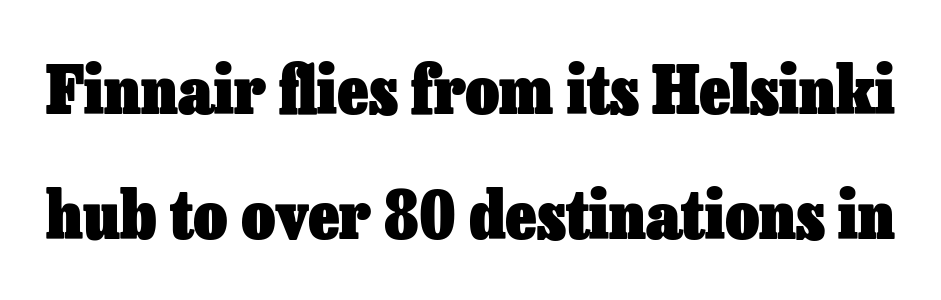
{"italic": "no", "bold": "yes", "weight": "heavy", "width": "normal", "stroke_contrast": "low", "x_height": "medium", "monospaced": "no", "underline": "no", "line_spacing": "loose", "line_spacing_ratio": 1.9, "letter_spacing": "normal", "letter_spacing_em": 0.0, "glyph_px": 66}
